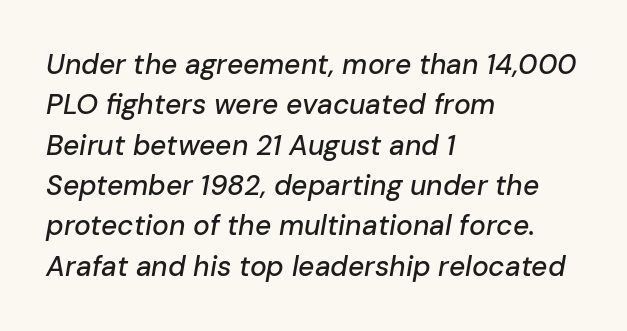
Is the letter spacing exaggerated? No — it looks like the ordinary default. The passage shown is typed in a proportional face where columns would drift. Leading: standard. A bare baseline throughout the passage.
